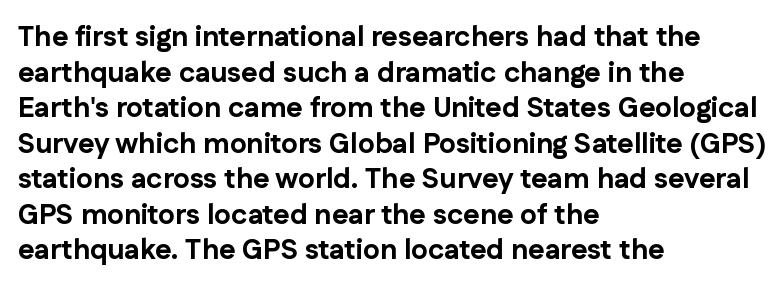
The image shows 28 px bold sans-serif type, upright; set left-aligned, normal line spacing (1.27x), normal letter spacing, not underlined; low stroke contrast and a medium x-height.
